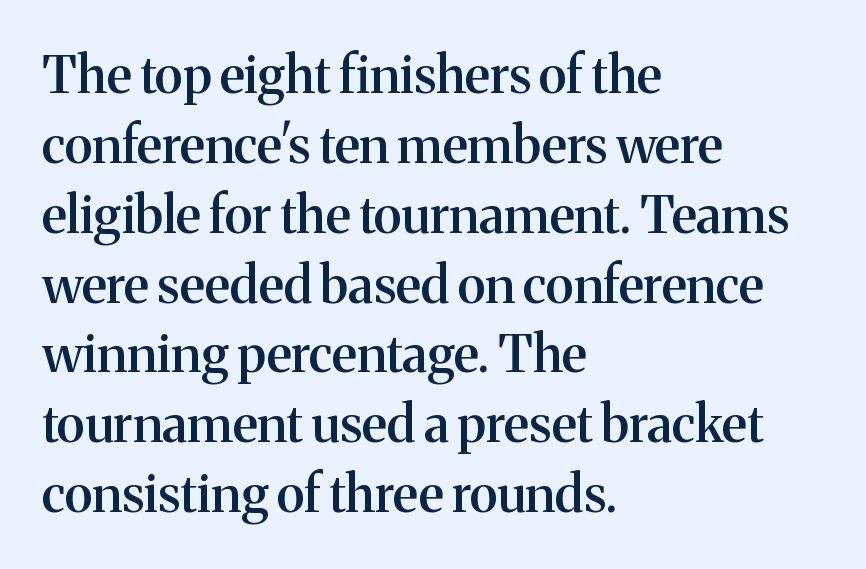
Each word holds together tightly as a unit, with standard inter-letter gaps. Strokes here are thickened, but only to semibold level. This sample keeps an unexceptional amount of space between lines. Note the varied advance widths — an 'i' is clearly narrower than an 'm'.
